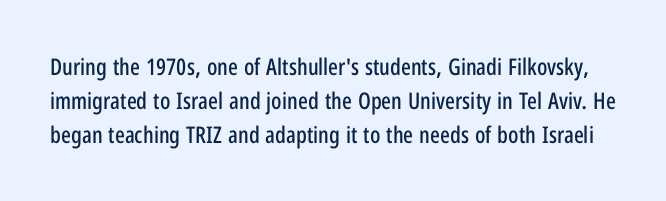
This sample keeps an unexceptional amount of space between lines. Here the glyphs are tracked normally, forming tight word shapes. This rendering features lettering with no underline. This is the regular roman posture of the typeface.
